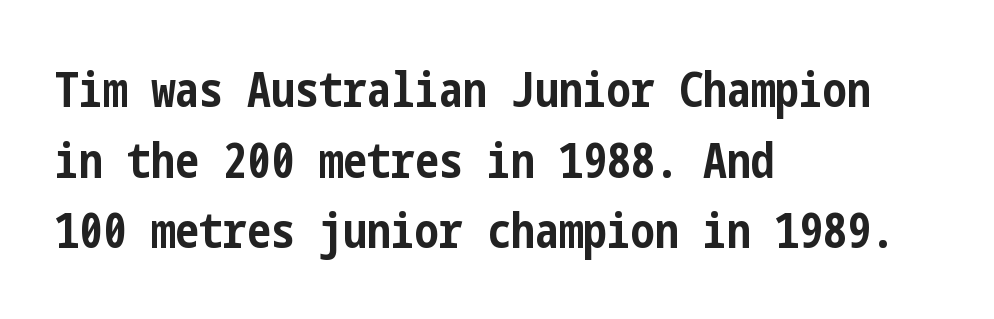
{"serif": "no", "italic": "no", "bold": "yes", "weight": "bold", "width": "condensed", "stroke_contrast": "low", "x_height": "medium", "underline": "no", "align": "left", "line_spacing": "normal", "line_spacing_ratio": 1.47, "letter_spacing": "normal", "letter_spacing_em": 0.0, "glyph_px": 48}
